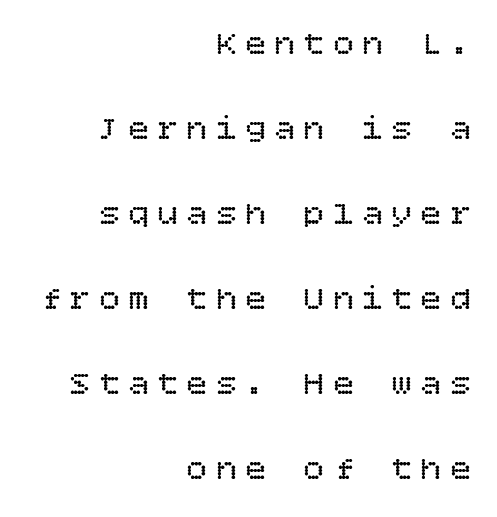
These lines stack with their right ends in a neat column. Letters have the restrained weight of plain body copy at most. The string is rendered with underlining switched off. Tall strokes in this sample are plumb rather than angled. Vertical spacing — loose. Compared with typical body copy, the letter spacing here is much looser.
